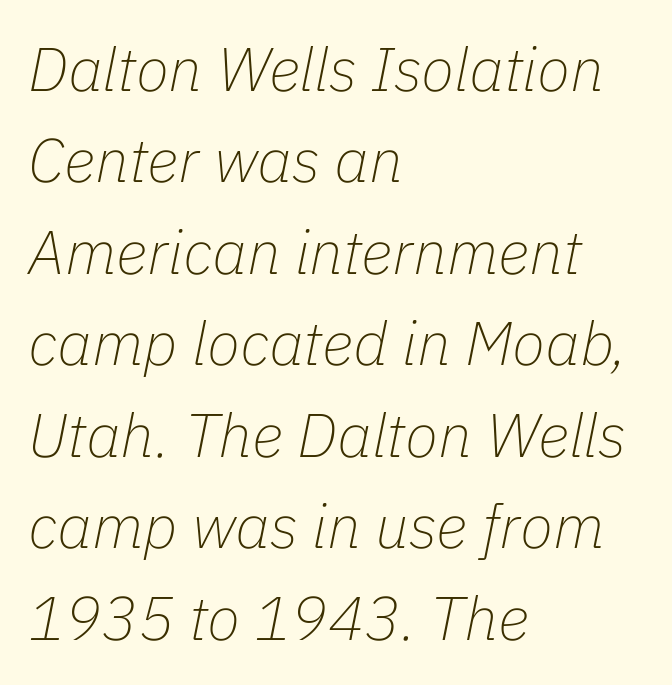
Is the letter spacing exaggerated? No — it looks like the ordinary default. The vertical gap from one line to the next is medium. Spacing verdict: proportional, widths tailored to each character. Stems and bowls with no extra thickness — not bold. This rendering uses left alignment, leaving the right contour irregular.
